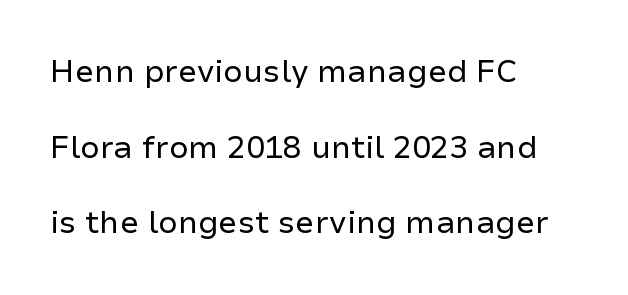
Do the characters align in a grid? No, the font is proportional. To sum up the face: it is a sans, with no serifs. The type is set solid horizontally, with unmodified tracking. Summary of vertical rhythm: relaxed, with wide interline spacing. Bold? No — there's no thickening of the strokes.
